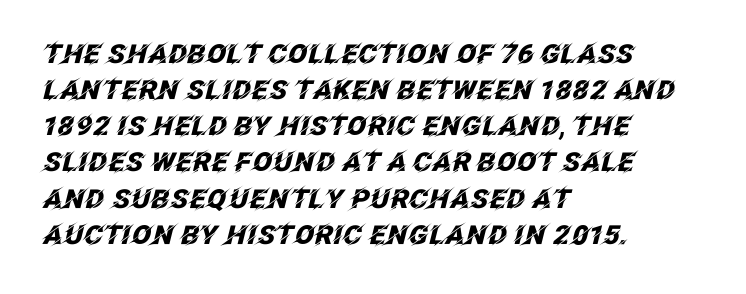
Q: Is the text bold? A: Yes.
Q: Is the text italic (slanted)? A: Yes, it leans right by about 12 degrees.
Q: Is the text underlined? A: No.
Q: How is the paragraph aligned? A: Left-aligned.
Q: Is the spacing between letters normal or unusually wide? A: Normal.
Q: Is the spacing between lines tight, normal or loose? A: Normal.
